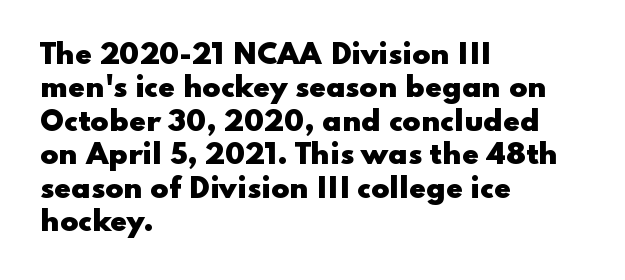
There is no visible air inserted between adjacent glyphs. Compared with a centered layout, this one pins lines to the left instead. The strokes are fattened all the way to bold. A typesetter would mark this as roman, not italic. The words here are not underlined.
